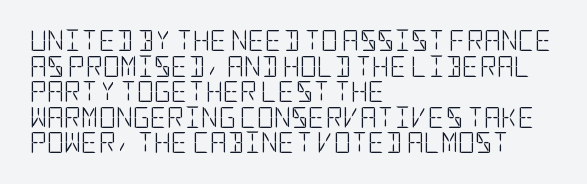
{"italic": "no", "bold": "no", "underline": "no", "align": "left", "line_spacing_ratio": 1.22, "letter_spacing": "normal", "letter_spacing_em": 0.0, "glyph_px": 21}
